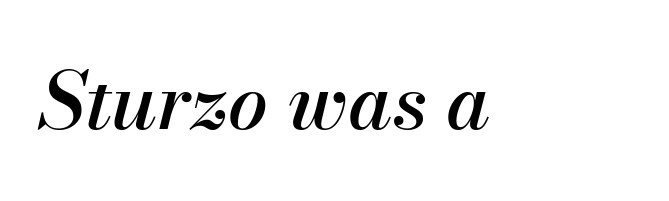
Q: Is the text italic (slanted)? A: Yes, it leans right by about 13 degrees.
Q: Is the text underlined? A: No.
Q: Is the spacing between letters normal or unusually wide? A: Normal.
Q: Width (condensed, normal, or wide)? A: Normal.
Q: Stroke contrast? A: Medium.
Q: x-height? A: Small.
Q: Monospaced? A: No.
